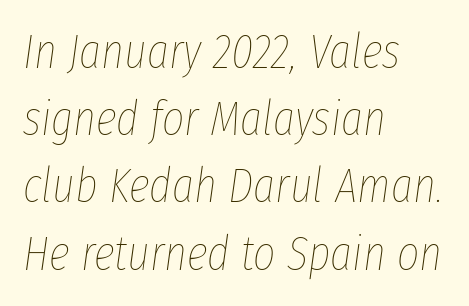
The image shows 48 px thin, condensed type, italic (leaning right); set left-aligned, normal line spacing (1.4x), normal letter spacing, not underlined; low stroke contrast and a medium x-height.
